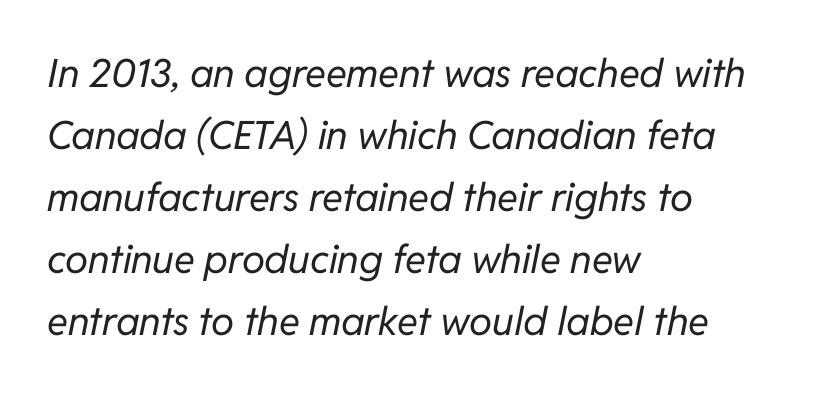
Q: Is the text bold? A: No.
Q: Is the text italic (slanted)? A: Yes, it leans right by about 11 degrees.
Q: Is the text underlined? A: No.
Q: How is the paragraph aligned? A: Left-aligned.
Q: Is the spacing between letters normal or unusually wide? A: Normal.
Q: Is the spacing between lines tight, normal or loose? A: Normal.
Q: Width (condensed, normal, or wide)? A: Normal.
Q: Stroke contrast? A: Low.
Q: x-height? A: Medium.
Q: Monospaced? A: No.
